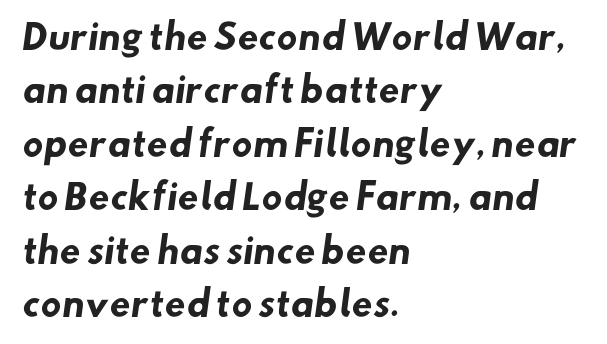
The image shows 34 px heavy sans-serif type; set left-aligned, normal line spacing (1.57x), normal letter spacing, not underlined; low stroke contrast and a small x-height.
